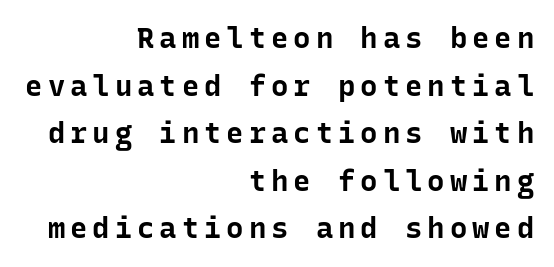
The type family on display is of the sans-serif kind. Is this a fixed-width face? Yes — each glyph sits in an identical cell. Each new line begins a customary step beneath the previous one. This rendering features lettering with no underline. Summary of weight: heavy, a full bold.
